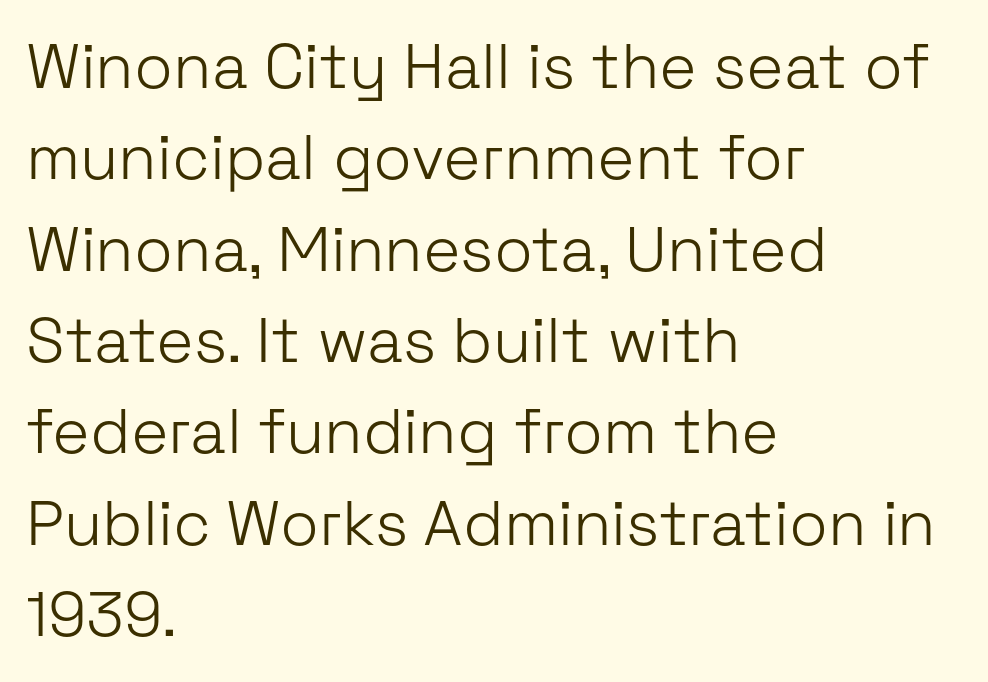
Notice how the passage keeps a crisp vertical edge on the left only. Bare-footed words on every line. Successive baselines arrive at the customary interval. Each letter keeps its own natural width here, so spacing adapts to shape. Here the glyphs are tracked normally, forming tight word shapes.
